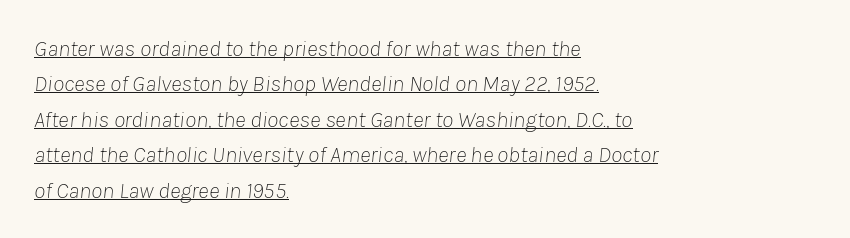
The image shows 23 px text type, italic (leaning right); set left-aligned, normal line spacing (1.54x), normal letter spacing, underlined.
